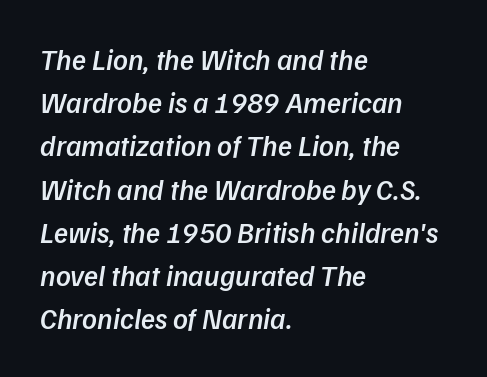
{"italic": "yes", "lean": "right", "slant_degrees": 9, "bold": "semi", "weight": "semibold", "width": "normal", "stroke_contrast": "low", "x_height": "medium", "monospaced": "no", "underline": "no", "align": "left", "line_spacing": "normal", "line_spacing_ratio": 1.49, "letter_spacing": "normal", "letter_spacing_em": 0.0, "glyph_px": 29}
